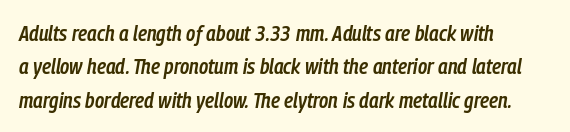
The lines sit at an ordinary, default distance from one another. Layout note: lines flush left. The letters sit at their default tracking, neither squeezed nor spread. Stems and bowls a touch heavier than normal — semibold. The space directly below the letters is spotless. Slant detected: the letters are inclined.
